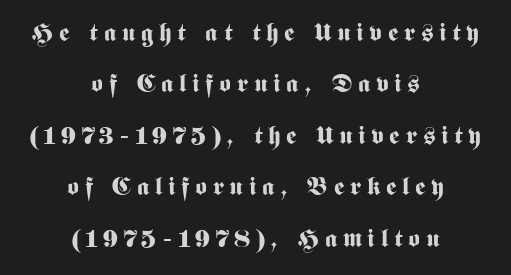
These lines stack symmetrically, like a column narrowing and widening about its center. The strokes are fattened all the way to bold. The designer dialed line spacing up above the default. Bare-footed words on every line.
